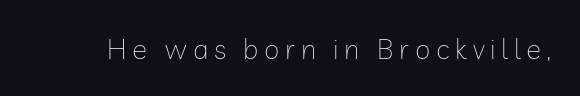
Looks like regular typesetting: each glyph gets only the width it needs. The face looks like a standard text weight, possibly lighter. This rendering features lettering with no underline. Nope, not italic — everything's standing straight. You could only call the tracking loose — the letters float apart.
